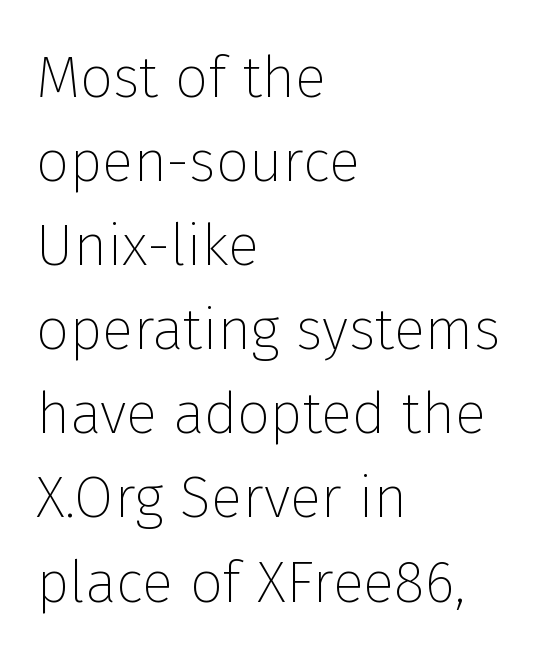
Note: no serifs on the glyphs. Look at the tracking — it's just the regular setting, nothing added. Successive baselines arrive at the customary interval. The space directly below the letters is spotless.
